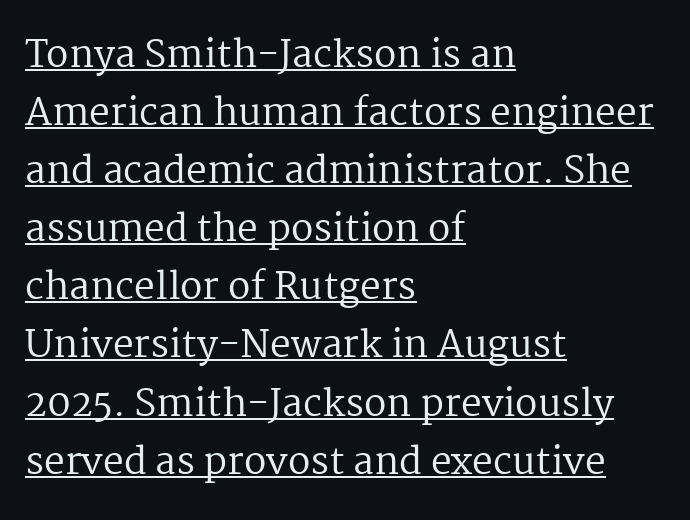
The image shows 37 px regular-weight serif type, upright; set left-aligned, normal line spacing (1.57x), normal letter spacing, underlined; medium stroke contrast and a medium x-height.
